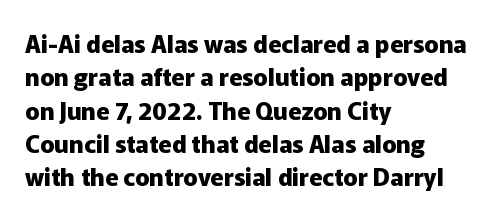
The image shows 24 px bold type, upright; set left-aligned, normal line spacing (1.39x), normal letter spacing, not underlined.
